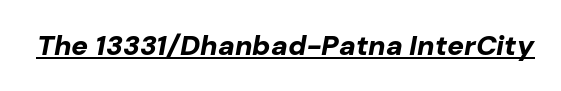
{"italic": "yes", "lean": "right", "slant_degrees": 10, "bold": "yes", "weight": "bold", "width": "normal", "stroke_contrast": "low", "x_height": "medium", "monospaced": "no", "underline": "yes", "letter_spacing": "normal", "letter_spacing_em": 0.0, "glyph_px": 28}
